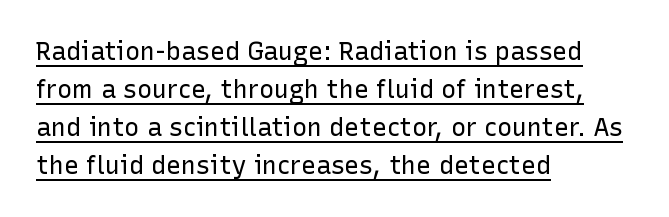
Vertical stems look standard width or narrower in stroke. Every word sits above its own underline. The letters sit at their default tracking, neither squeezed nor spread. Do the letters lean? They stand straight.
